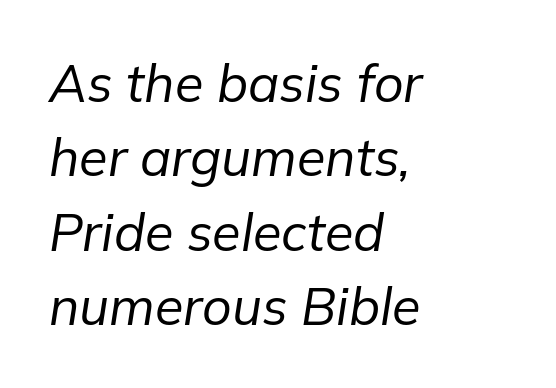
The image shows 52 px regular-weight type, italic (leaning right); set left-aligned, normal line spacing (1.43x), normal letter spacing, not underlined; low stroke contrast and a medium x-height.
